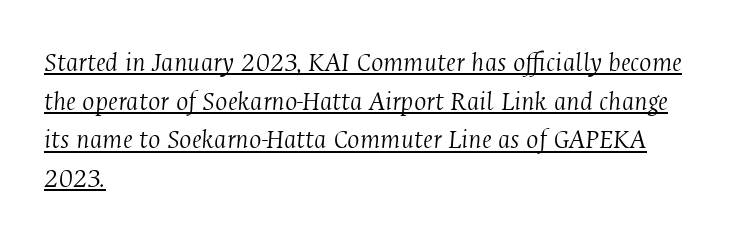
Q: Is the text bold? A: No.
Q: Is the text italic (slanted)? A: Yes, it leans right by about 4 degrees.
Q: Is the typeface a serif or a sans-serif typeface? A: Serif.
Q: Is the text underlined? A: Yes.
Q: How is the paragraph aligned? A: Left-aligned.
Q: Is the spacing between letters normal or unusually wide? A: Normal.
Q: Is the spacing between lines tight, normal or loose? A: Normal.
Q: Width (condensed, normal, or wide)? A: Condensed.
Q: Stroke contrast? A: Medium.
Q: x-height? A: Medium.
Q: Monospaced? A: No.
